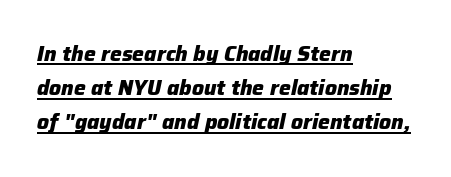
The image shows 21 px bold type, italic (leaning right); set left-aligned, normal line spacing (1.63x), normal letter spacing, underlined.
